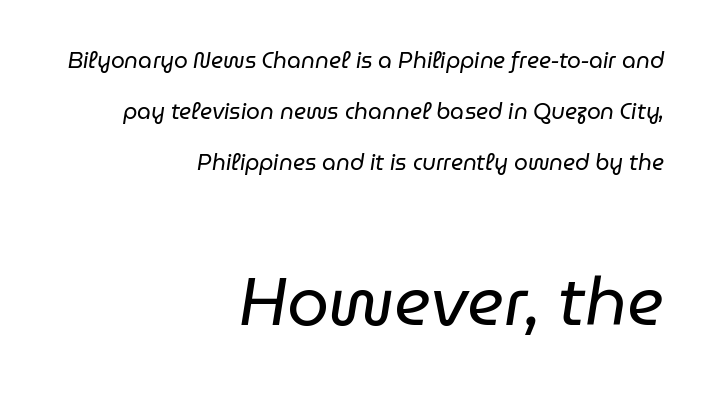
Does extra space separate the letters? No, they use regular spacing. The string is rendered with underlining switched off. Does the copy run flush right? Yes — the right margin is perfectly even. Each new line begins a long way beneath the previous one. Letters have the restrained weight of plain body copy at most. The lettering tilts uniformly, giving the passage an italic look.
